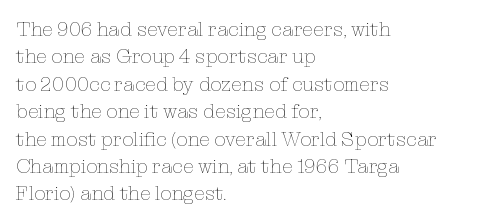
The image shows 20 px text type, upright; set left-aligned, normal line spacing (1.37x), normal letter spacing, not underlined.
